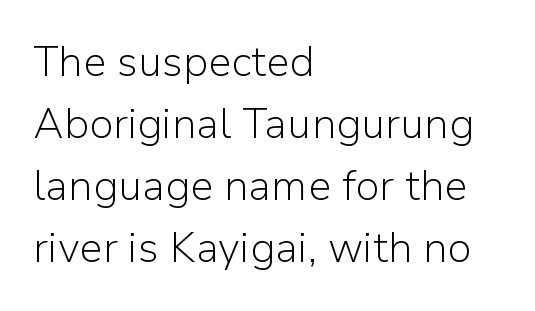
The image shows 42 px light sans-serif type, upright; set left-aligned, normal line spacing (1.48x), normal letter spacing, not underlined; low stroke contrast and a medium x-height.
